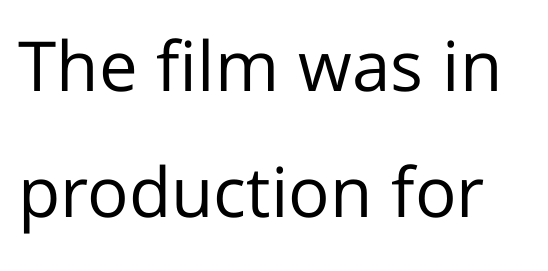
{"serif": "no", "italic": "no", "bold": "no", "weight": "regular", "width": "normal", "stroke_contrast": "low", "x_height": "medium", "monospaced": "no", "underline": "no", "line_spacing_ratio": 1.82, "letter_spacing": "normal", "letter_spacing_em": 0.0, "glyph_px": 69}
